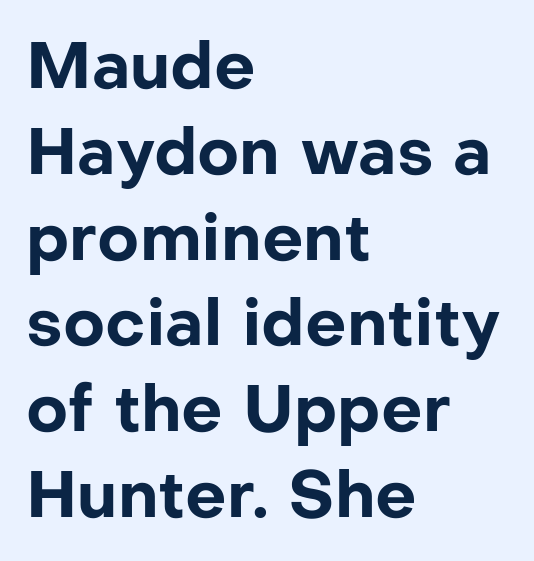
Nobody drew a line under any word here. Words appear dense and cohesive because spacing is normal. Regarding leading, the lines here are spaced in the standard way. The rag falls on the right side of this text block.
